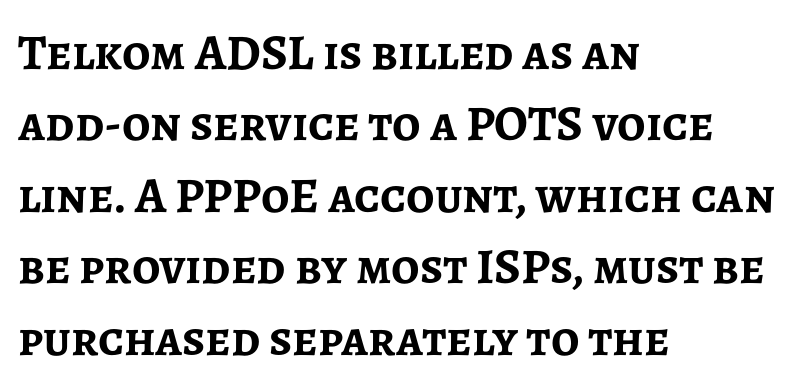
The rendering uses a moderate line-height, typical for paragraphs. The letters sit at their default tracking, neither squeezed nor spread. Beneath every word, the page is bare. Do the characters align in a grid? No, the font is proportional. The type family on display is of the sans-serif kind.
